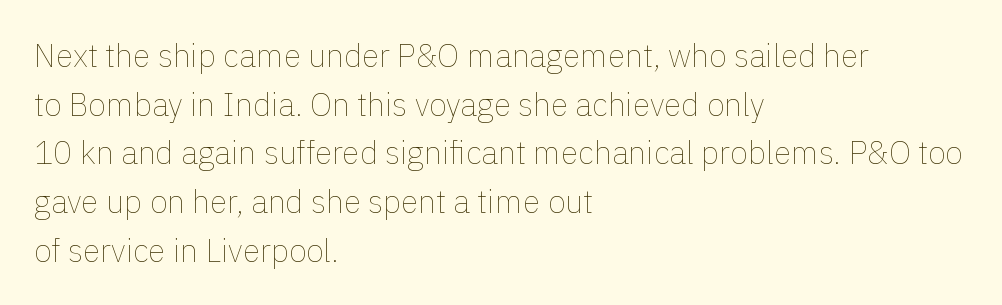
The image shows 32 px thin type, upright; set left-aligned, normal line spacing (1.52x), normal letter spacing, not underlined; a medium x-height.
